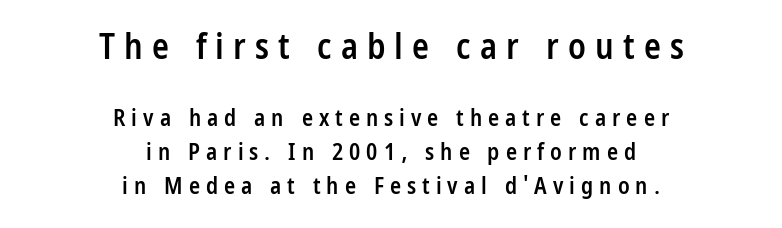
The image shows 35 px semibold, condensed sans-serif type, upright; set centered, normal line spacing (1.47x), unusually wide letter spacing (+0.26 em), not underlined; the first (top) block is 1.52x larger; low stroke contrast and a large x-height.
